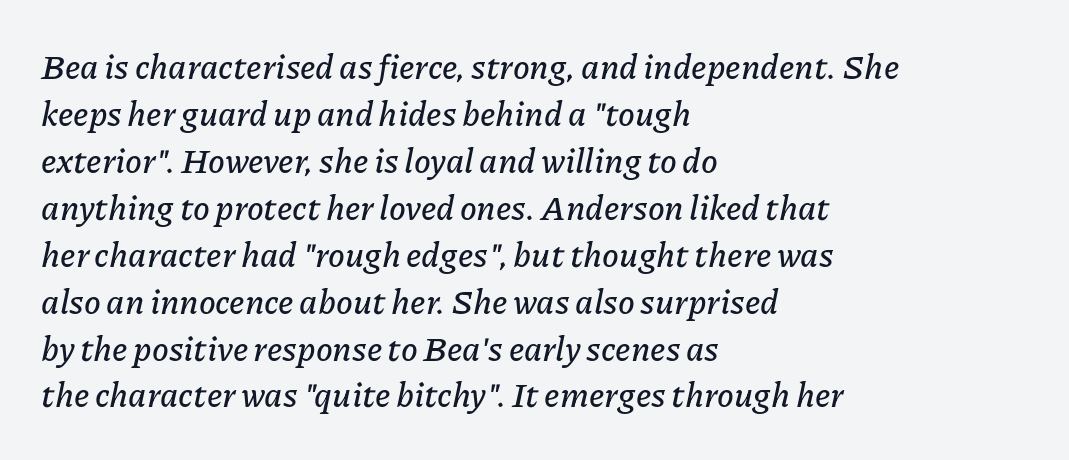
The image shows 34 px text type, italic (leaning right); set left-aligned, normal line spacing (1.38x), normal letter spacing, not underlined; low stroke contrast and a medium x-height.
